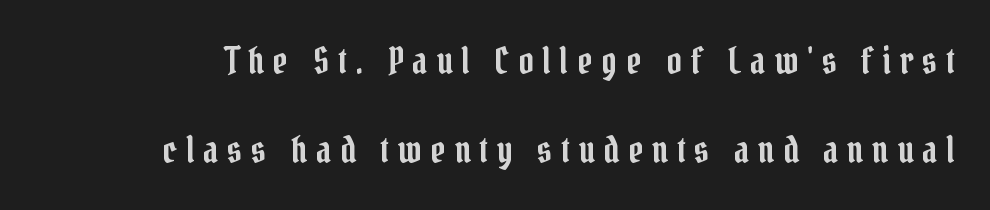
{"serif": "yes", "italic": "no", "width": "condensed", "stroke_contrast": "low", "x_height": "medium", "monospaced": "no", "underline": "no", "line_spacing": "loose", "line_spacing_ratio": 2.4, "letter_spacing": "wide", "letter_spacing_em": 0.24, "glyph_px": 37}
